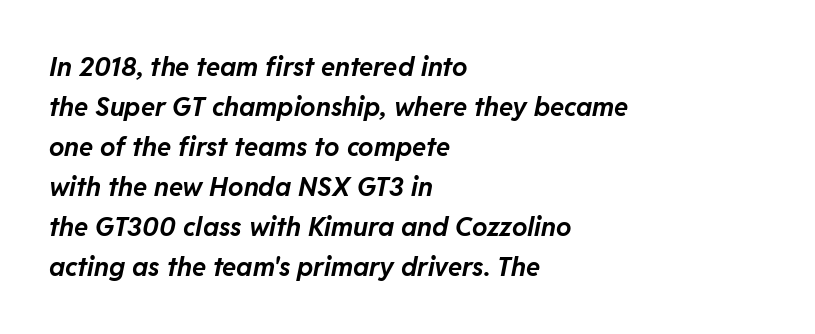
The image shows 26 px bold type, italic (leaning right); set left-aligned, normal line spacing (1.54x), normal letter spacing, not underlined.
